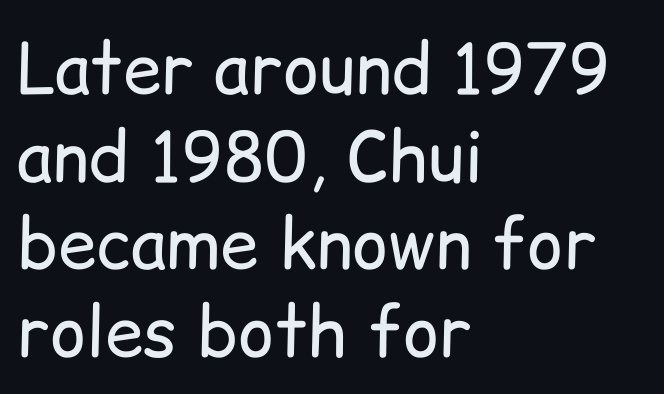
The image shows 69 px regular-weight sans-serif type, upright; set left-aligned, normal line spacing (1.27x), normal letter spacing, not underlined; low stroke contrast and a medium x-height.
